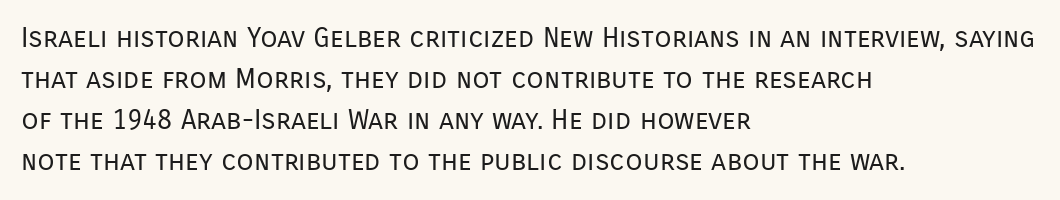
The rag falls on the right side of this text block. Letters rest on an invisible, unmarked baseline. This is roman type, the default non-slanted kind. Compared with typical body copy, the letter spacing here is the same.
